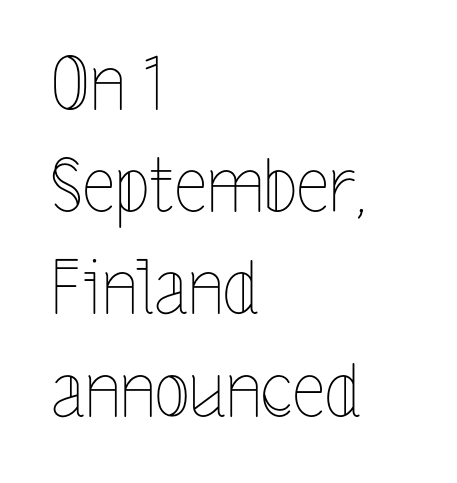
Reading down the block, your eye returns to a fixed left position each line. How are the letters spaced? Ordinarily, with no added tracking. This sample has the flowing, uneven cadence of proportional lettering. In terms of leading, this rendering sits right in the middle.
